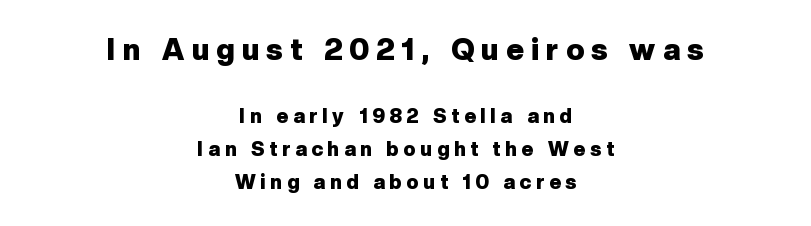
The foot of each line stays bare and open. The text was rendered using a sans face with plain stroke endings. The passage is arranged like a title page — every line centered. Its strokes are broad and dark, the hallmark of bold type. Of the two passages, the one on top uses the larger point size.
